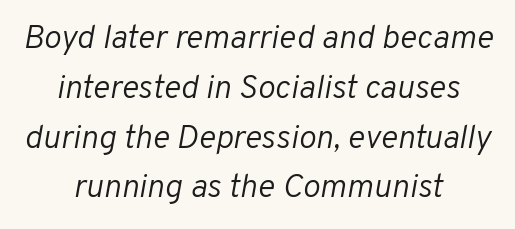
Q: Is the text bold? A: No.
Q: Is the text italic (slanted)? A: Yes, it leans right by about 10 degrees.
Q: Is the text underlined? A: No.
Q: How is the paragraph aligned? A: Centered.
Q: Is the spacing between letters normal or unusually wide? A: Normal.
Q: Is the spacing between lines tight, normal or loose? A: Normal.
Q: Width (condensed, normal, or wide)? A: Normal.
Q: Stroke contrast? A: Low.
Q: x-height? A: Medium.
Q: Monospaced? A: No.
